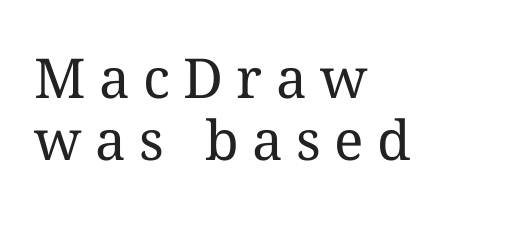
Q: Is the text bold? A: No.
Q: Is the text italic (slanted)? A: No, it is upright.
Q: Is the text underlined? A: No.
Q: How is the paragraph aligned? A: Left-aligned.
Q: Is the spacing between letters normal or unusually wide? A: Unusually wide.
Q: Is the spacing between lines tight, normal or loose? A: Tight.
Q: Width (condensed, normal, or wide)? A: Normal.
Q: Stroke contrast? A: Medium.
Q: x-height? A: Medium.
Q: Monospaced? A: No.
